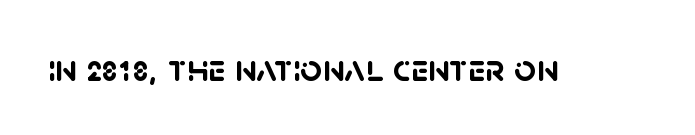
Q: Is the text bold? A: Yes.
Q: Is the typeface a serif or a sans-serif typeface? A: Sans-serif.
Q: Is the text underlined? A: No.
Q: Is the spacing between letters normal or unusually wide? A: Normal.
Q: Width (condensed, normal, or wide)? A: Normal.
Q: Stroke contrast? A: Low.
Q: x-height? A: Large.
Q: Monospaced? A: No.
